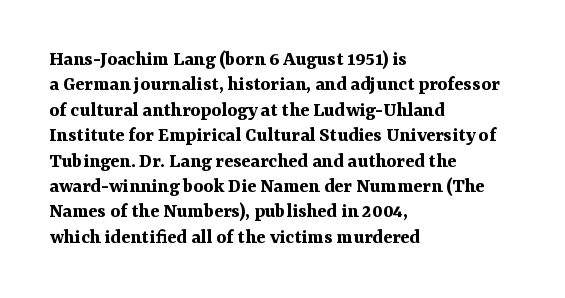
{"italic": "no", "bold": "yes", "underline": "no", "align": "left", "line_spacing_ratio": 1.21, "letter_spacing": "normal", "letter_spacing_em": 0.0, "glyph_px": 21}
